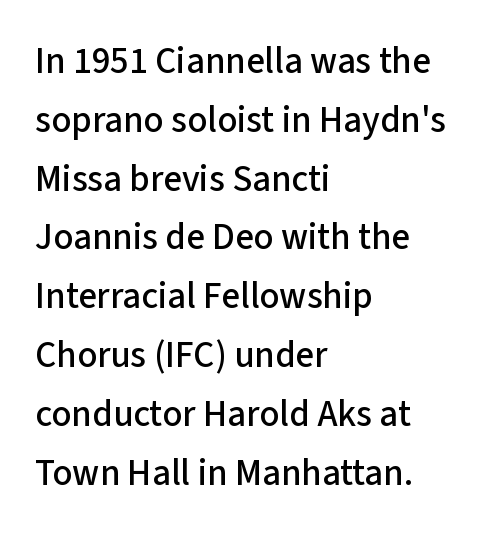
The image shows 37 px sans-serif type, upright; set left-aligned, normal line spacing (1.59x), normal letter spacing, not underlined; low stroke contrast and a medium x-height.
